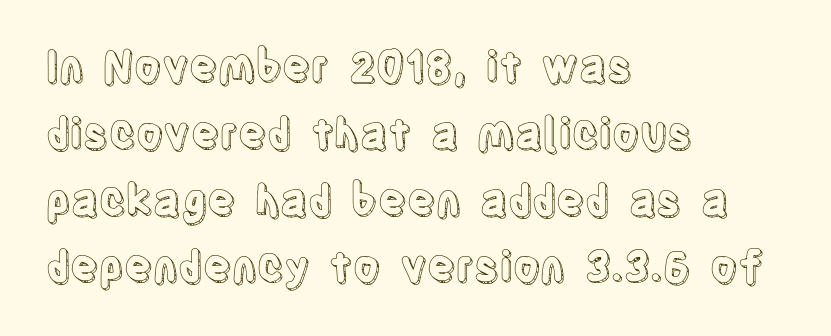
Students, note that the glyphs here touch the page at normal intervals. The setting favours the left margin, as ordinary paragraphs usually do. Anything drawn beneath the words? Only blank space. These lines sit exactly where default settings would place them.
